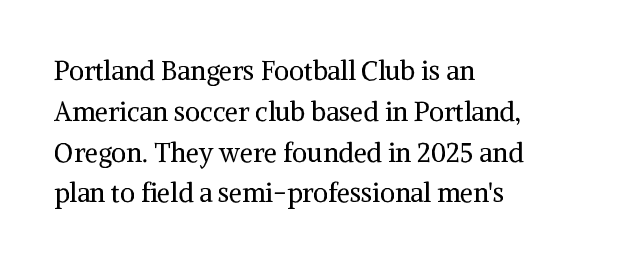
The image shows 26 px text type, upright; set left-aligned, normal line spacing (1.57x), normal letter spacing, not underlined.
